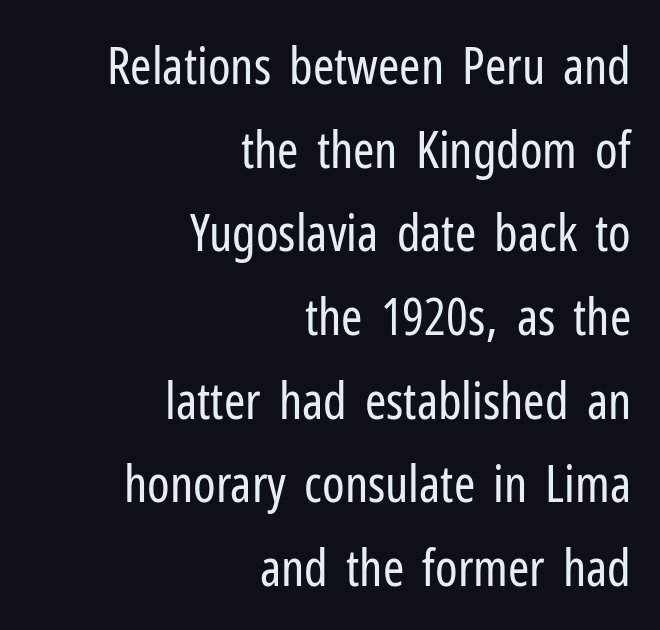
Q: Is the text bold? A: No.
Q: Is the text italic (slanted)? A: No, it is upright.
Q: Is the typeface a serif or a sans-serif typeface? A: Sans-serif.
Q: Is the text underlined? A: No.
Q: How is the paragraph aligned? A: Right-aligned.
Q: Is the spacing between letters normal or unusually wide? A: Normal.
Q: Is the spacing between lines tight, normal or loose? A: Normal.
Q: Width (condensed, normal, or wide)? A: Condensed.
Q: Stroke contrast? A: Low.
Q: x-height? A: Medium.
Q: Monospaced? A: No.
